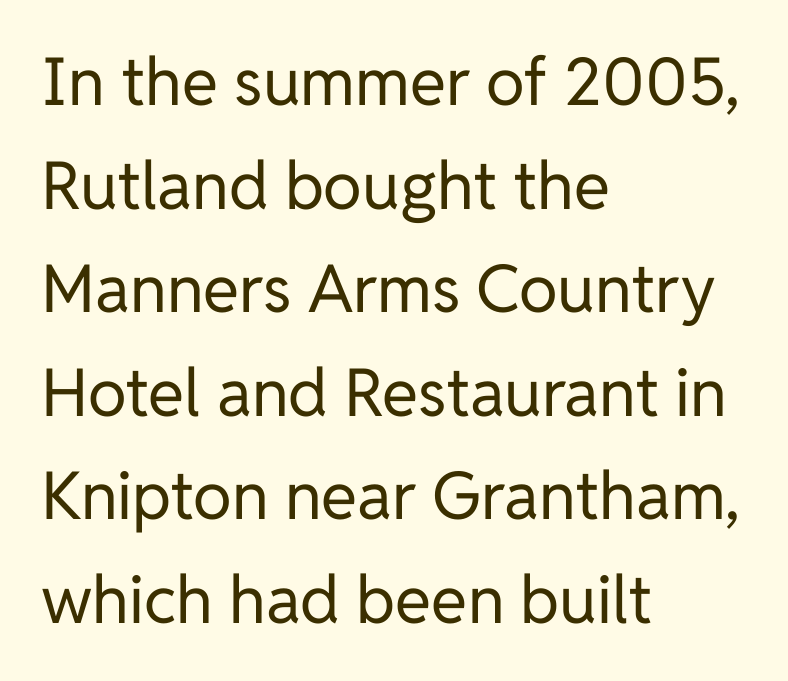
Q: Is the text bold? A: No.
Q: Is the text italic (slanted)? A: No, it is upright.
Q: Is the typeface a serif or a sans-serif typeface? A: Sans-serif.
Q: Is the text underlined? A: No.
Q: How is the paragraph aligned? A: Left-aligned.
Q: Is the spacing between letters normal or unusually wide? A: Normal.
Q: Is the spacing between lines tight, normal or loose? A: Normal.
Q: Width (condensed, normal, or wide)? A: Normal.
Q: Stroke contrast? A: Low.
Q: x-height? A: Medium.
Q: Monospaced? A: No.
